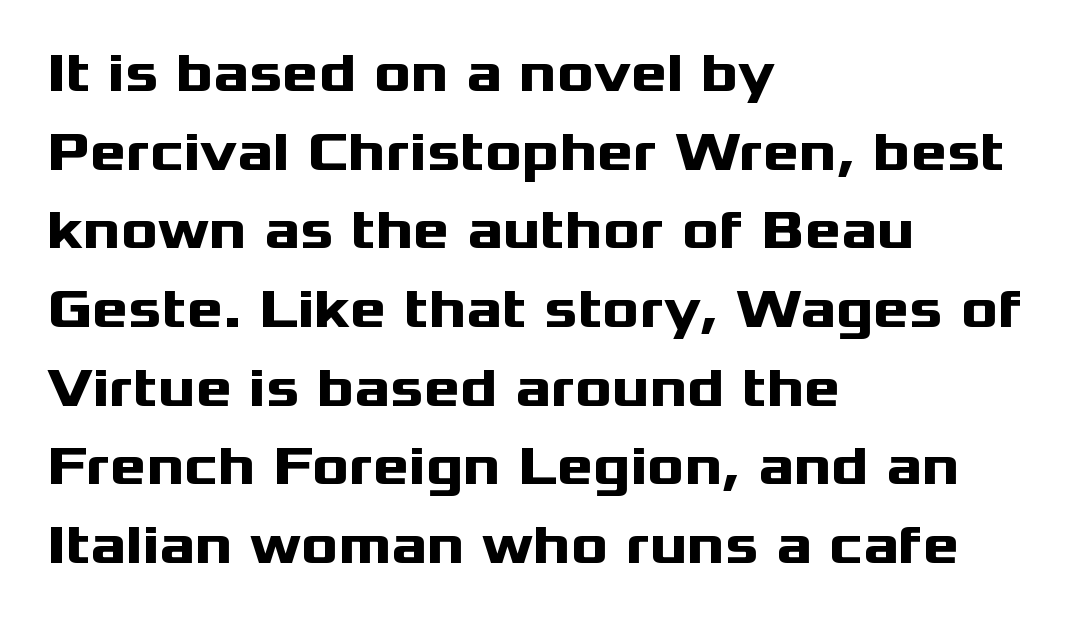
In terms of weight, the rendering is a true, heavy bold. The passage shown is typeset with a sans-serif family. A typesetter would call this leading conventional body-copy spacing. Character widths vary here, with narrow letters taking less room than wide ones. Type without underlining. Standard letterfit; no display-style spreading of the glyphs.
